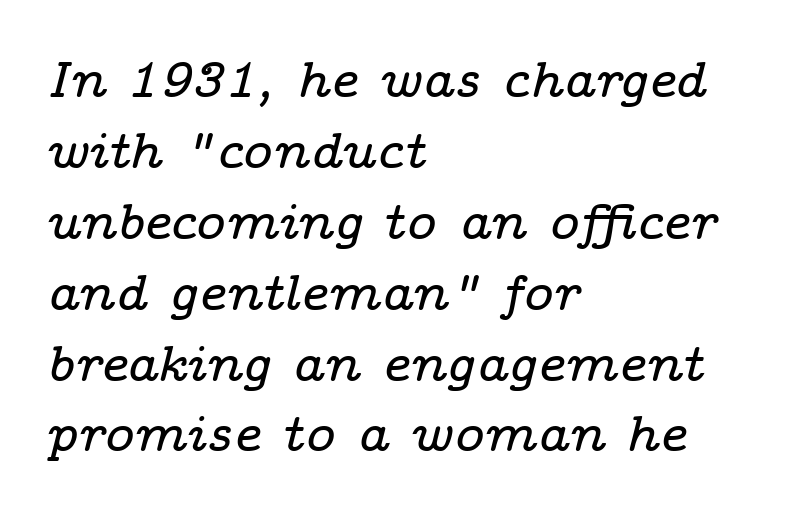
The image shows 51 px wide serif type, italic (leaning right); set left-aligned, normal line spacing (1.39x), normal letter spacing, not underlined; low stroke contrast and a medium x-height.
